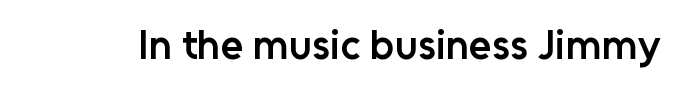
The image shows 41 px semibold sans-serif type, upright; set normal letter spacing, not underlined; low stroke contrast and a medium x-height.
